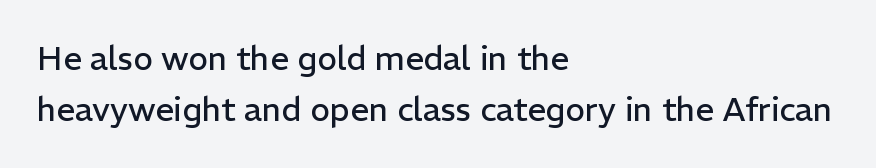
Posture: upright roman. Check under the words: just untouched page. No extra tracking has been applied to these lines. The space between consecutive lines is moderate.
